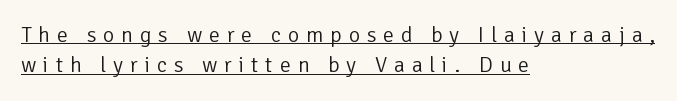
Layout note: lines flush left. Bold? No — there's no thickening of the strokes. This rendering widens character spacing well past its baseline value. The face used here appears with an underline applied. Unlike italic type, these characters show no tilt at all. The vertical gap from one line to the next is medium.
